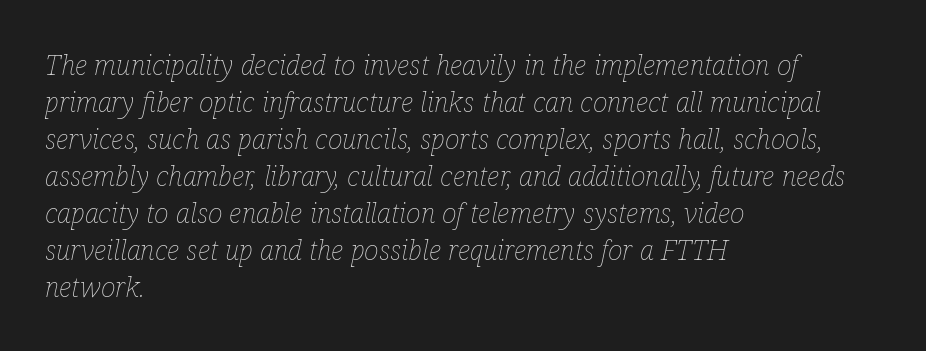
The image shows 28 px thin, condensed type, italic (leaning right); set left-aligned, normal line spacing (1.32x), normal letter spacing, not underlined; low stroke contrast and a medium x-height.
